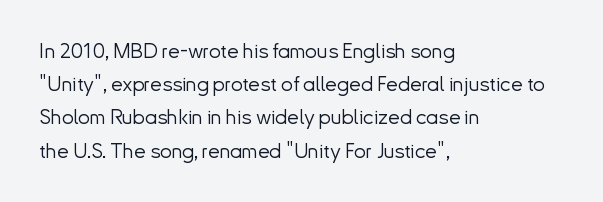
The face looks like a standard text weight, possibly lighter. Short and long lines alike share a common starting point at left. Vertically, the passage feels balanced, rows spaced as you'd expect. A bare baseline throughout the passage. Here the glyphs are tracked normally, forming tight word shapes.
